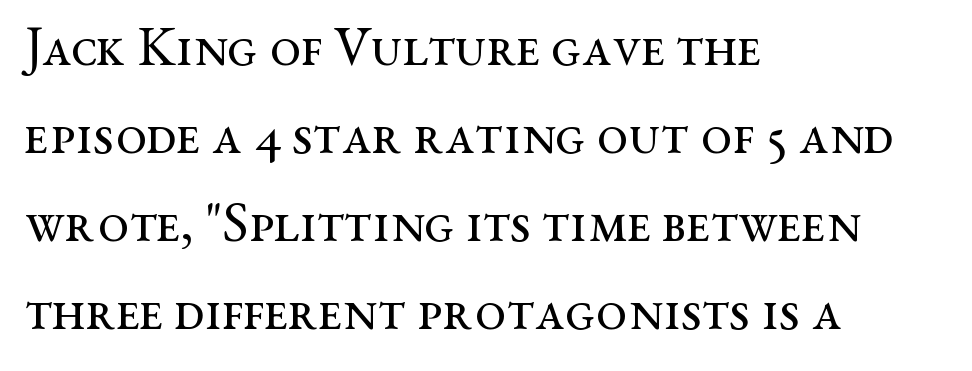
{"serif": "yes", "italic": "no", "bold": "no", "weight": "regular", "width": "wide", "stroke_contrast": "medium", "x_height": "medium", "monospaced": "no", "underline": "no", "align": "left", "line_spacing": "normal", "line_spacing_ratio": 1.57, "letter_spacing": "normal", "letter_spacing_em": 0.0, "glyph_px": 56}
